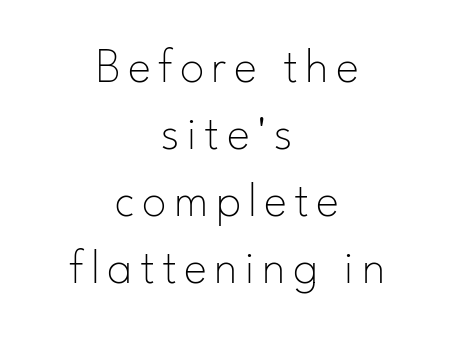
Q: Is the text bold? A: No.
Q: Is the text italic (slanted)? A: No, it is upright.
Q: Is the typeface a serif or a sans-serif typeface? A: Sans-serif.
Q: Is the text underlined? A: No.
Q: How is the paragraph aligned? A: Centered.
Q: Is the spacing between lines tight, normal or loose? A: Normal.
Q: Width (condensed, normal, or wide)? A: Normal.
Q: Stroke contrast? A: Low.
Q: x-height? A: Small.
Q: Monospaced? A: No.
